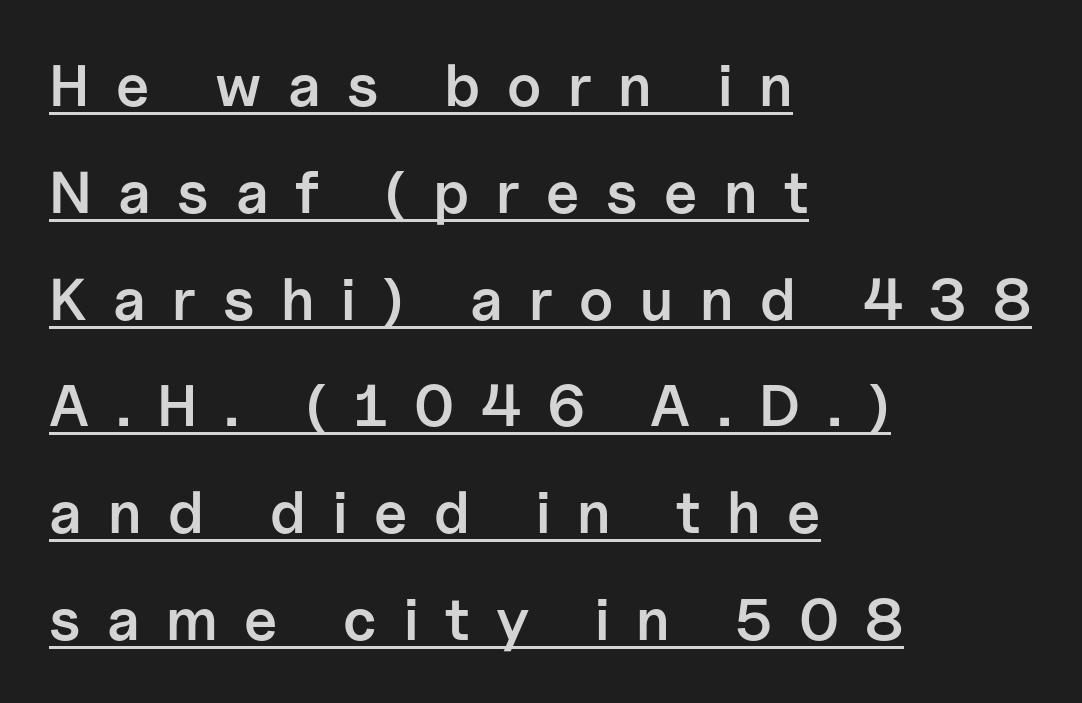
The type is letterspaced generously, with wide tracking. The paragraph shown leans on its left margin. The specimen includes a rule beneath the text block's lines. Strokes here are thickened, but only to semibold level. Every stem runs plumb, perpendicular to the baseline.
